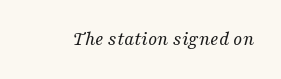
The lettering tilts uniformly, giving the passage an italic look. Descenders are the only things crossing below the line. The rendering keeps characters at their native spacing. A quiet, ordinary-to-light weight characterises the typeface.
